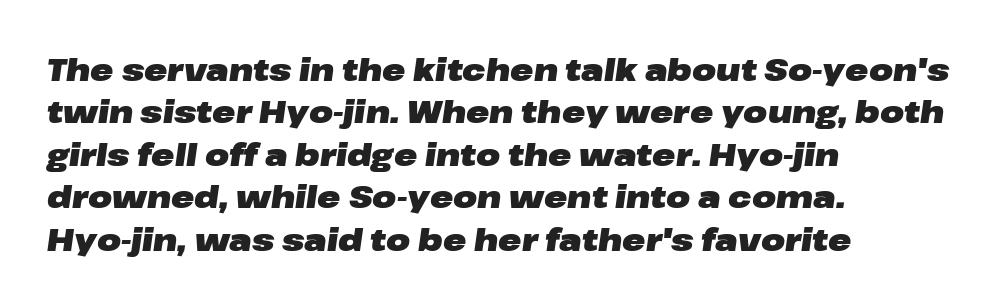
The image shows 31 px heavy, wide type, italic (leaning right); set left-aligned, normal line spacing (1.37x), normal letter spacing, not underlined; low stroke contrast and a medium x-height.
